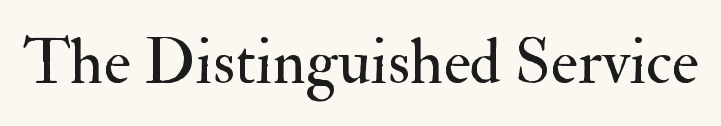
Q: Is the text bold? A: No.
Q: Is the text italic (slanted)? A: No, it is upright.
Q: Is the typeface a serif or a sans-serif typeface? A: Serif.
Q: Is the text underlined? A: No.
Q: Is the spacing between letters normal or unusually wide? A: Normal.
Q: Width (condensed, normal, or wide)? A: Normal.
Q: Stroke contrast? A: Medium.
Q: x-height? A: Small.
Q: Monospaced? A: No.
